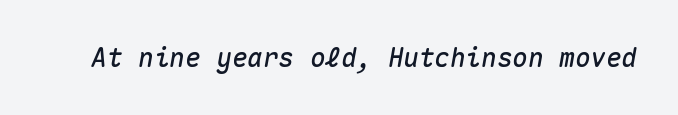
{"italic": "yes", "lean": "right", "slant_degrees": 10, "underline": "no", "letter_spacing": "normal", "letter_spacing_em": 0.0, "glyph_px": 26}
